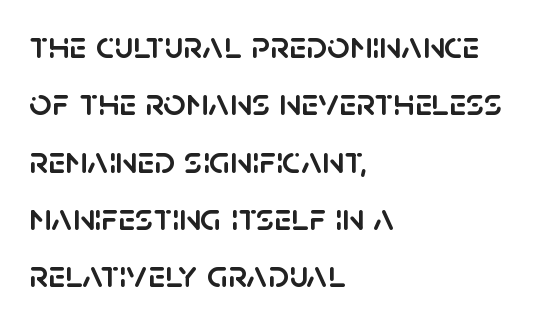
Q: Is the text italic (slanted)? A: No, it is upright.
Q: Is the typeface a serif or a sans-serif typeface? A: Sans-serif.
Q: Is the text underlined? A: No.
Q: How is the paragraph aligned? A: Left-aligned.
Q: Is the spacing between letters normal or unusually wide? A: Normal.
Q: Is the spacing between lines tight, normal or loose? A: Normal.
Q: Width (condensed, normal, or wide)? A: Normal.
Q: Stroke contrast? A: Low.
Q: x-height? A: Large.
Q: Monospaced? A: No.
